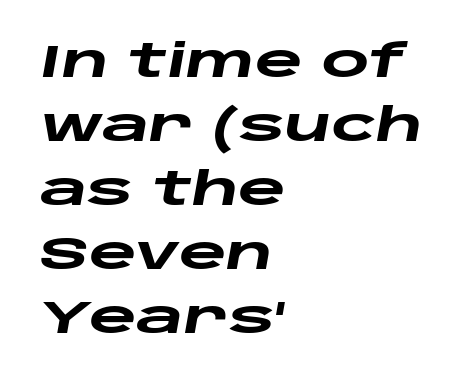
Caption: bold face, heavy strokes. The passage is arranged the way most books set body copy — flush left. The text carries the slant typical of an italic or oblique font. The letters advance in unequal steps, a hallmark of proportional type. The rendering keeps characters at their native spacing. Line spacing here is normal.
